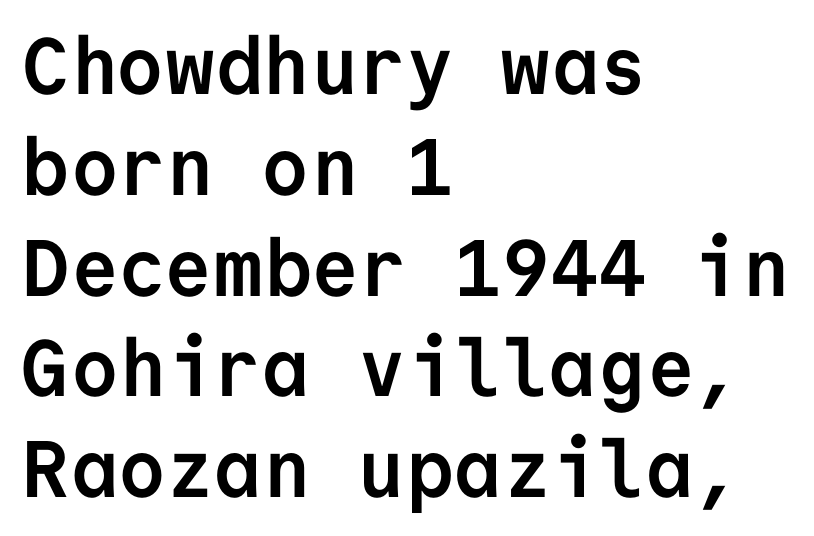
Q: Is the text bold? A: Yes.
Q: Is the text italic (slanted)? A: No, it is upright.
Q: Is the typeface a serif or a sans-serif typeface? A: Sans-serif.
Q: Is the text underlined? A: No.
Q: How is the paragraph aligned? A: Left-aligned.
Q: Is the spacing between letters normal or unusually wide? A: Normal.
Q: Is the spacing between lines tight, normal or loose? A: Normal.
Q: Width (condensed, normal, or wide)? A: Normal.
Q: Stroke contrast? A: Low.
Q: x-height? A: Medium.
Q: Monospaced? A: Yes.
